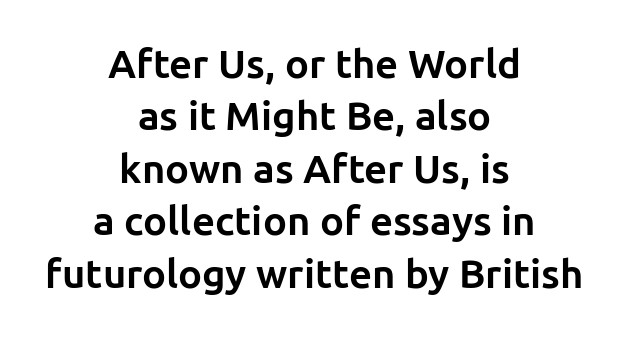
{"serif": "no", "italic": "no", "bold": "yes", "weight": "bold", "width": "normal", "stroke_contrast": "low", "x_height": "medium", "monospaced": "no", "underline": "no", "align": "center", "line_spacing": "normal", "line_spacing_ratio": 1.31, "letter_spacing": "normal", "letter_spacing_em": 0.0, "glyph_px": 40}
